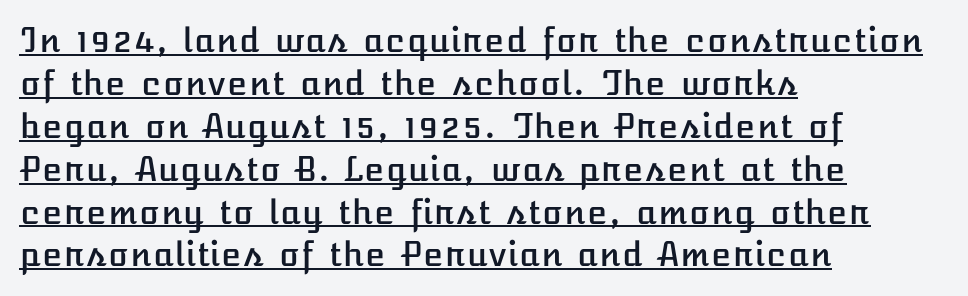
The image shows 33 px text type, upright; set left-aligned, normal line spacing (1.3x), normal letter spacing, underlined; low stroke contrast and a medium x-height.
